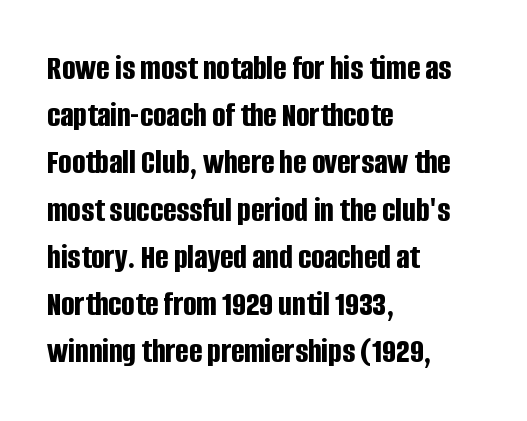
You can tell it's not italic because the verticals are truly vertical. These lines carry a lot of weight — the face is fully bold. Horizontal bands of white between lines are of average thickness. A typesetter would call this proportional, since set widths differ per character. Compared with a centered layout, this one pins lines to the left instead.
